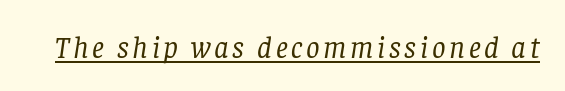
{"serif": "yes", "italic": "yes", "lean": "right", "slant_degrees": 8, "bold": "no", "weight": "regular", "width": "normal", "stroke_contrast": "low", "x_height": "large", "monospaced": "no", "underline": "yes", "glyph_px": 30}
